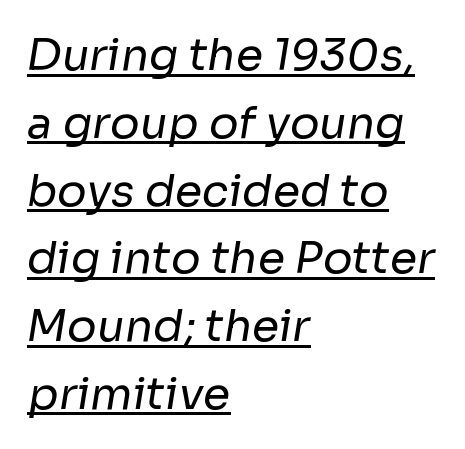
{"serif": "no", "bold": "no", "weight": "regular", "width": "normal", "stroke_contrast": "low", "x_height": "medium", "monospaced": "no", "underline": "yes", "align": "left", "line_spacing": "normal", "line_spacing_ratio": 1.54, "letter_spacing": "normal", "letter_spacing_em": 0.0, "glyph_px": 44}
